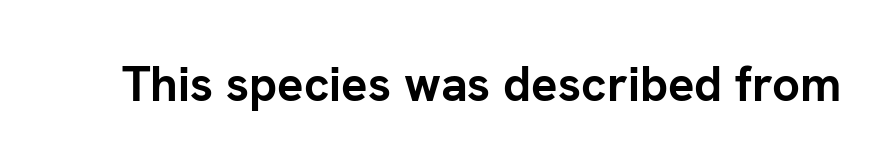
{"serif": "no", "italic": "no", "bold": "yes", "weight": "semibold", "width": "normal", "stroke_contrast": "low", "x_height": "medium", "monospaced": "no", "underline": "no", "letter_spacing": "normal", "letter_spacing_em": 0.0, "glyph_px": 49}
